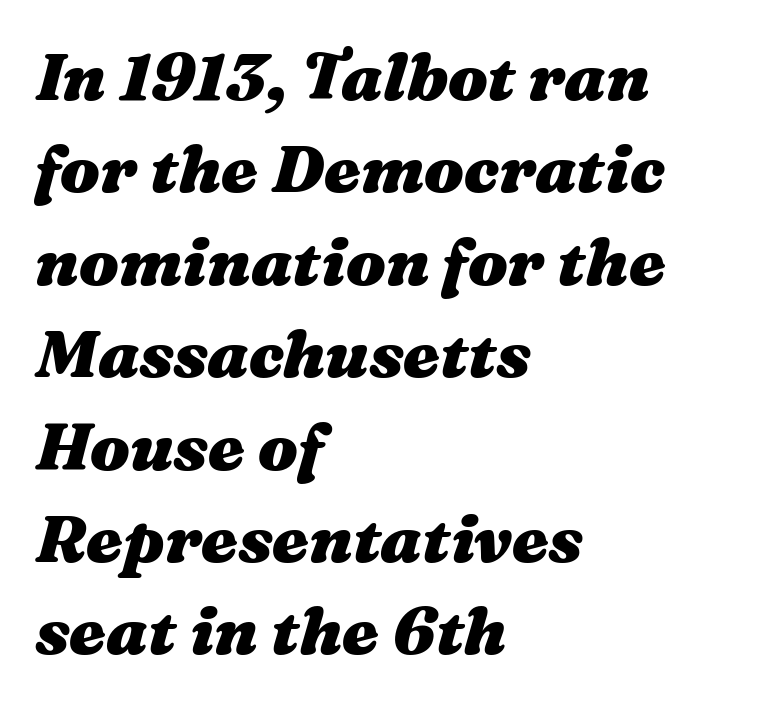
Q: Is the text bold? A: Yes.
Q: Is the text italic (slanted)? A: Yes, it leans right by about 16 degrees.
Q: Is the text underlined? A: No.
Q: How is the paragraph aligned? A: Left-aligned.
Q: Is the spacing between letters normal or unusually wide? A: Normal.
Q: Is the spacing between lines tight, normal or loose? A: Normal.
Q: Width (condensed, normal, or wide)? A: Wide.
Q: Stroke contrast? A: Medium.
Q: x-height? A: Medium.
Q: Monospaced? A: No.
